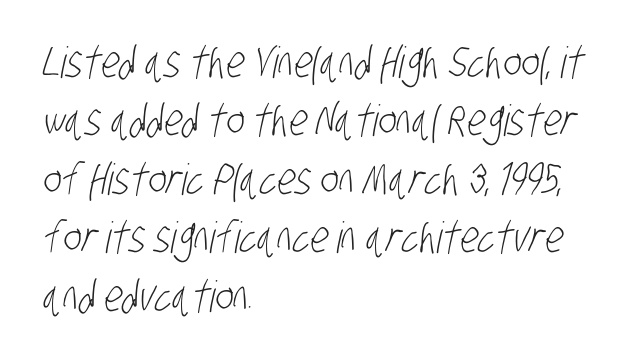
The type is set solid horizontally, with unmodified tracking. Does the leading feel generous? No, just average. Stroke thickness stays within the range of a standard reading face or lighter. You could not count columns in this text — the font is proportionally spaced. These lines stack with their left ends in a neat column. Font category for this specimen: sans-serif.
